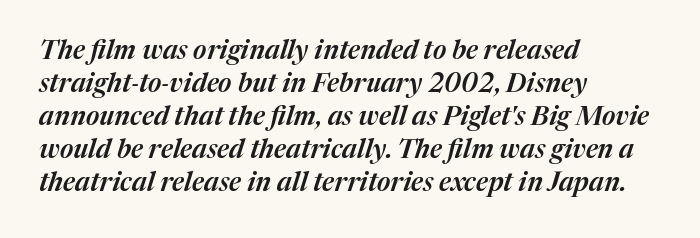
{"italic": "yes", "lean": "right", "slant_degrees": 17, "underline": "no", "align": "left", "line_spacing": "normal", "line_spacing_ratio": 1.27, "letter_spacing": "normal", "letter_spacing_em": 0.0, "glyph_px": 26}
